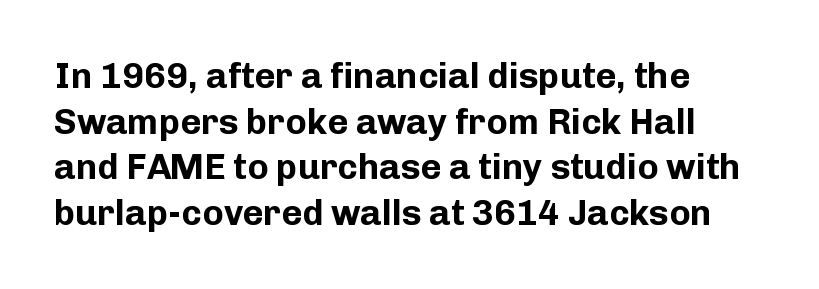
{"serif": "no", "italic": "no", "bold": "yes", "weight": "bold", "width": "normal", "stroke_contrast": "low", "x_height": "medium", "monospaced": "no", "underline": "no", "align": "left", "line_spacing": "normal", "line_spacing_ratio": 1.27, "letter_spacing": "normal", "letter_spacing_em": 0.0, "glyph_px": 36}
